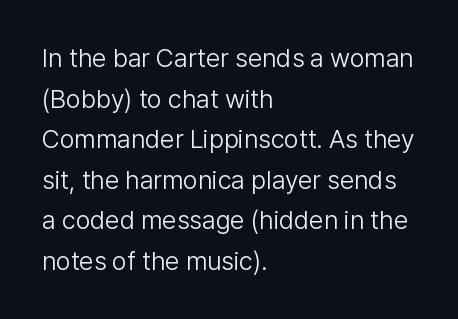
The zone under the glyphs is completely vacant. Letters have the restrained weight of plain body copy at most. Line beginnings align vertically; line endings do not. The gaps between neighbouring characters are ordinary and unremarkable.
